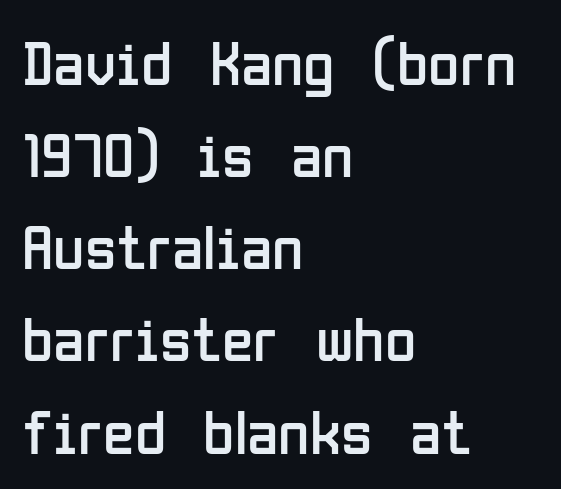
Q: Is the text bold? A: No.
Q: Is the text italic (slanted)? A: No, it is upright.
Q: Is the typeface a serif or a sans-serif typeface? A: Sans-serif.
Q: Is the text underlined? A: No.
Q: How is the paragraph aligned? A: Left-aligned.
Q: Is the spacing between letters normal or unusually wide? A: Normal.
Q: Is the spacing between lines tight, normal or loose? A: Normal.
Q: Width (condensed, normal, or wide)? A: Condensed.
Q: Stroke contrast? A: Low.
Q: x-height? A: Medium.
Q: Monospaced? A: No.
